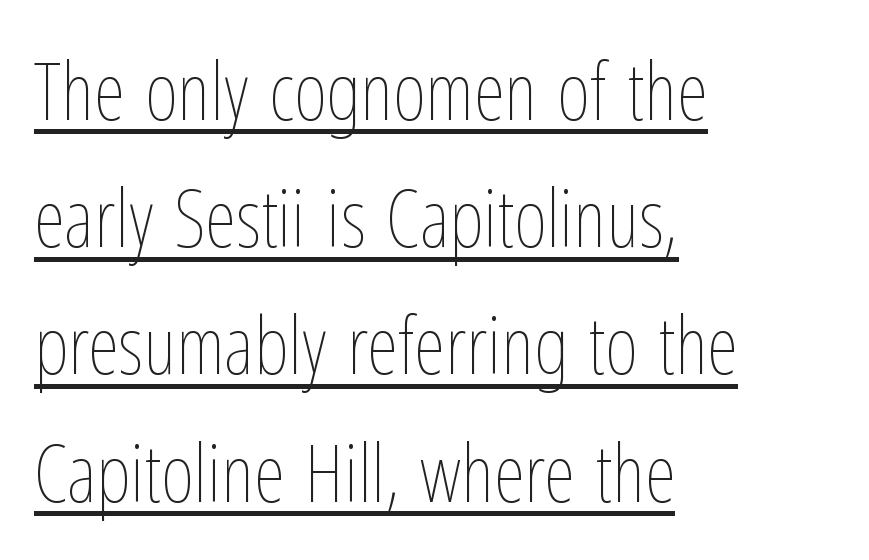
The image shows 80 px thin, condensed type, upright; set left-aligned, normal line spacing (1.59x), normal letter spacing, underlined; low stroke contrast and a medium x-height.
